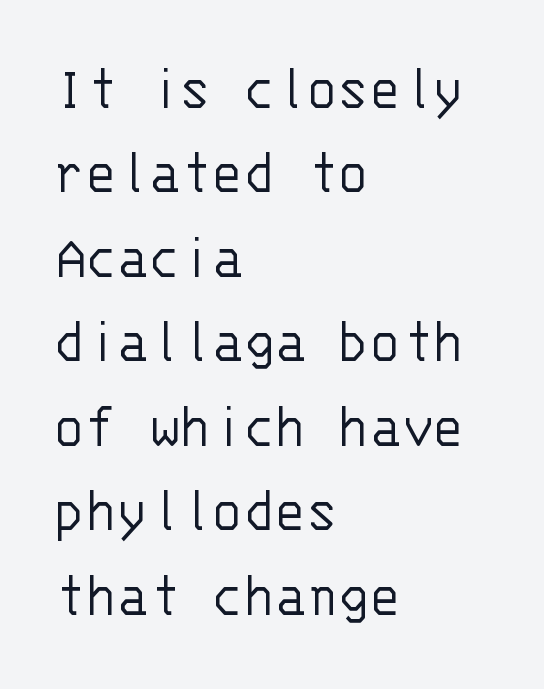
{"serif": "no", "italic": "no", "bold": "no", "weight": "light", "width": "normal", "stroke_contrast": "low", "x_height": "large", "monospaced": "yes", "underline": "no", "align": "left", "line_spacing": "normal", "line_spacing_ratio": 1.3, "letter_spacing": "normal", "letter_spacing_em": 0.0, "glyph_px": 65}
